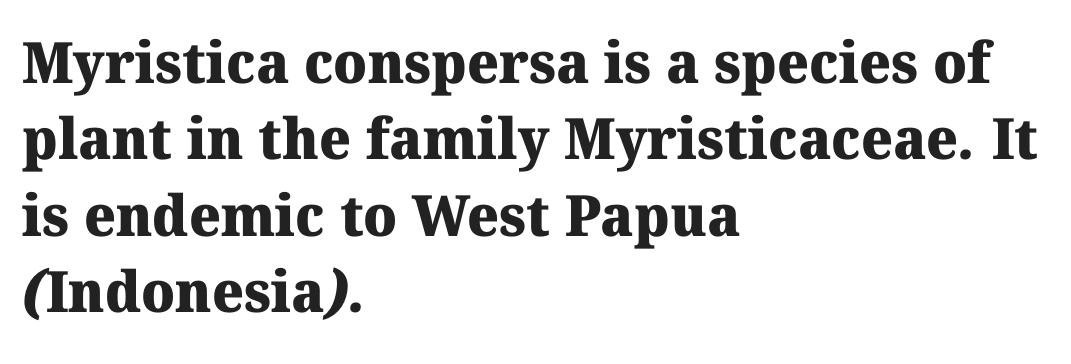
The image shows 57 px heavy serif type; set left-aligned, normal line spacing (1.34x), normal letter spacing, not underlined; medium stroke contrast and a medium x-height.
